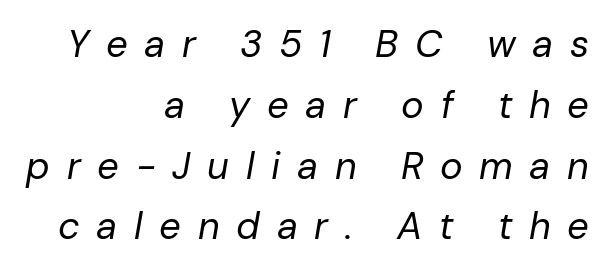
{"italic": "yes", "lean": "right", "slant_degrees": 10, "bold": "no", "weight": "regular", "width": "normal", "stroke_contrast": "low", "x_height": "medium", "monospaced": "no", "underline": "no", "align": "right", "line_spacing": "normal", "line_spacing_ratio": 1.6, "letter_spacing": "wide", "letter_spacing_em": 0.44, "glyph_px": 38}
